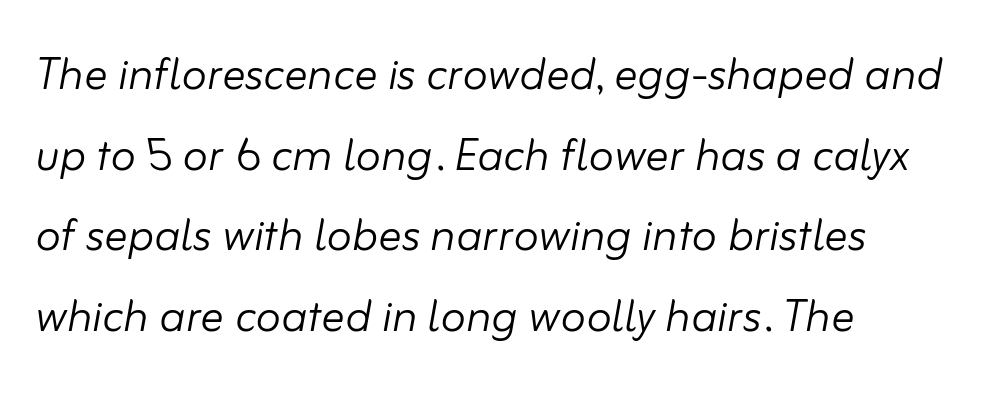
The image shows 58 px light type, italic (leaning right); set left-aligned, normal line spacing (1.39x), normal letter spacing, not underlined; low stroke contrast and a small x-height.
